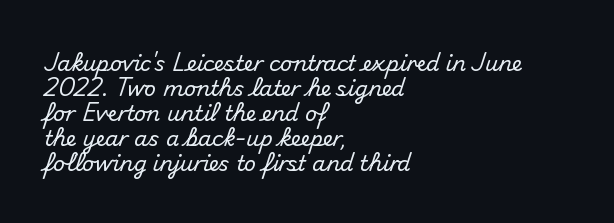
The image shows 21 px text type; set left-aligned, line spacing 1.19x, normal letter spacing, not underlined.
